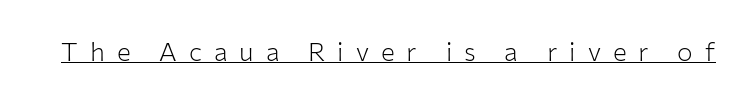
Q: Is the text bold? A: No.
Q: Is the text italic (slanted)? A: No, it is upright.
Q: Is the text underlined? A: Yes.
Q: Is the spacing between letters normal or unusually wide? A: Unusually wide.
